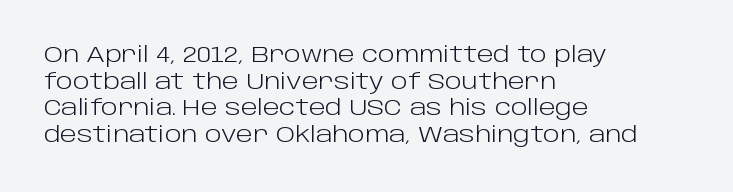
The image shows 22 px text type, upright; set left-aligned, line spacing 1.21x, normal letter spacing, not underlined.
